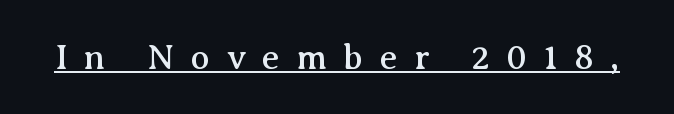
The image shows 35 px serif type, upright; set unusually wide letter spacing (+0.47 em), underlined; medium stroke contrast and a medium x-height.
